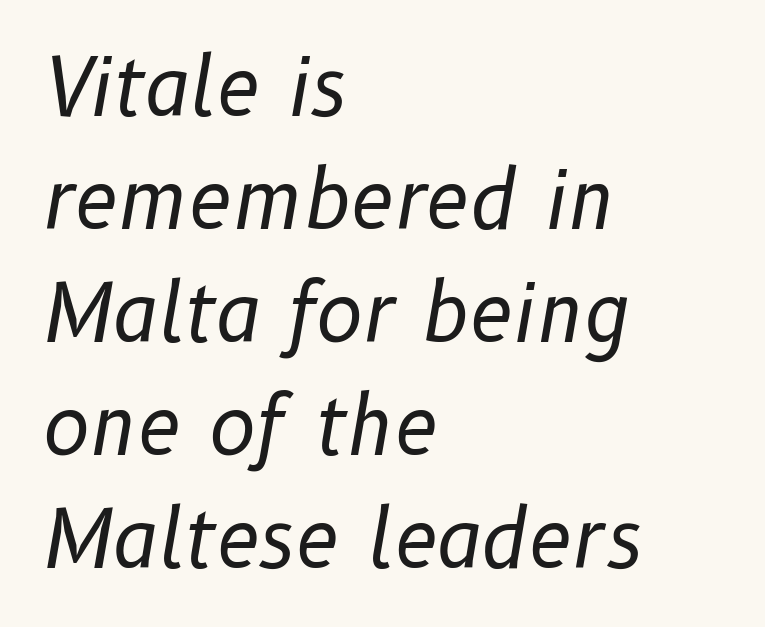
The image shows 79 px regular-weight type, italic (leaning right); set left-aligned, normal line spacing (1.43x), normal letter spacing, not underlined; low stroke contrast and a medium x-height.
